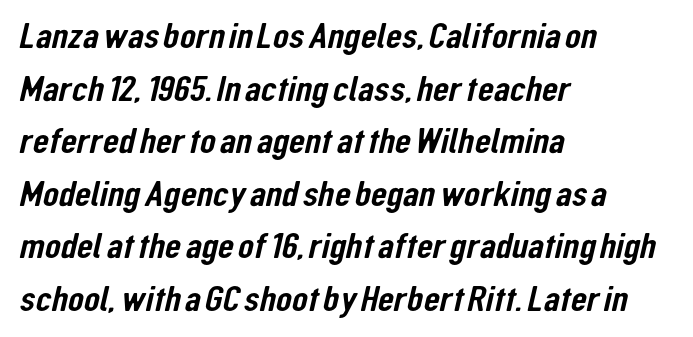
The image shows 37 px condensed sans-serif type; set left-aligned, normal line spacing (1.42x), normal letter spacing, not underlined; low stroke contrast and a medium x-height.
